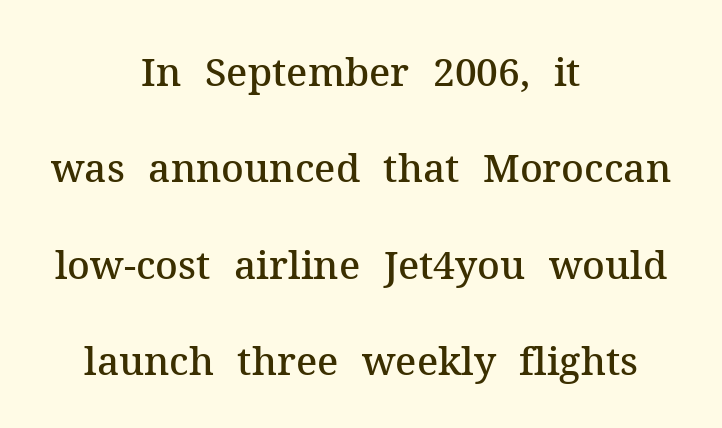
Q: Is the text bold? A: Semi-bold.
Q: Is the text italic (slanted)? A: No, it is upright.
Q: Is the typeface a serif or a sans-serif typeface? A: Serif.
Q: Is the text underlined? A: No.
Q: How is the paragraph aligned? A: Centered.
Q: Is the spacing between letters normal or unusually wide? A: Normal.
Q: Is the spacing between lines tight, normal or loose? A: Loose.
Q: Width (condensed, normal, or wide)? A: Normal.
Q: Stroke contrast? A: Medium.
Q: x-height? A: Medium.
Q: Monospaced? A: No.
